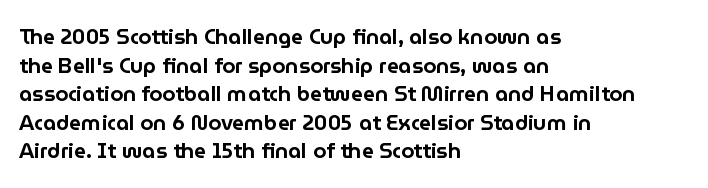
The rendering keeps characters at their native spacing. Does the lettering tilt? It doesn't — this is upright. Descender tails drop into unmarked territory. The lines sit at an ordinary, default distance from one another. One-word summary of the alignment: left.
